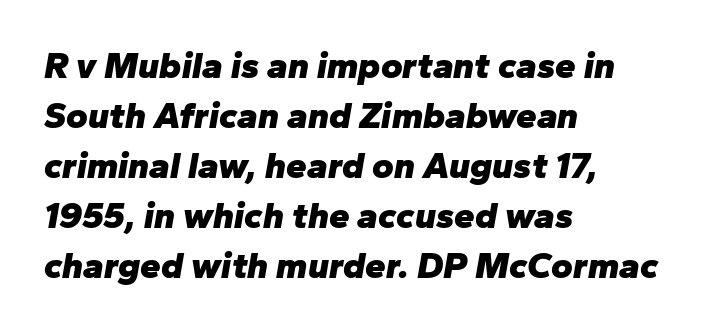
Q: Is the text bold? A: Yes.
Q: Is the text italic (slanted)? A: Yes, it leans right by about 10 degrees.
Q: Is the text underlined? A: No.
Q: How is the paragraph aligned? A: Left-aligned.
Q: Is the spacing between letters normal or unusually wide? A: Normal.
Q: Is the spacing between lines tight, normal or loose? A: Normal.
Q: Width (condensed, normal, or wide)? A: Normal.
Q: Stroke contrast? A: Low.
Q: x-height? A: Medium.
Q: Monospaced? A: No.
